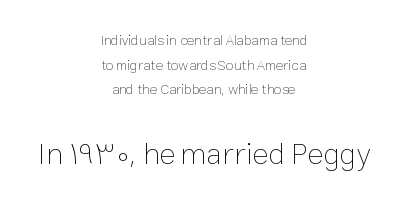
Q: Is the text bold? A: No.
Q: Is the text italic (slanted)? A: No, it is upright.
Q: Is the text underlined? A: No.
Q: How is the paragraph aligned? A: Centered.
Q: Is the spacing between letters normal or unusually wide? A: Normal.
Q: Which block of text is set in a larger size, the first (top) or the second (bottom)? A: The second (bottom) one.
Q: Width (condensed, normal, or wide)? A: Normal.
Q: Stroke contrast? A: Low.
Q: x-height? A: Medium.
Q: Monospaced? A: No.
